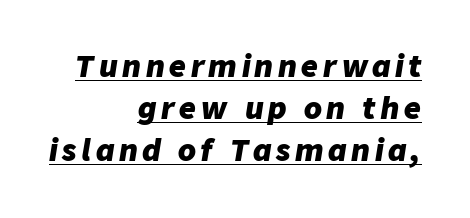
{"italic": "yes", "lean": "right", "slant_degrees": 9, "bold": "yes", "weight": "heavy", "width": "normal", "stroke_contrast": "low", "x_height": "medium", "monospaced": "no", "underline": "yes", "align": "right", "line_spacing": "normal", "line_spacing_ratio": 1.45, "glyph_px": 29}
